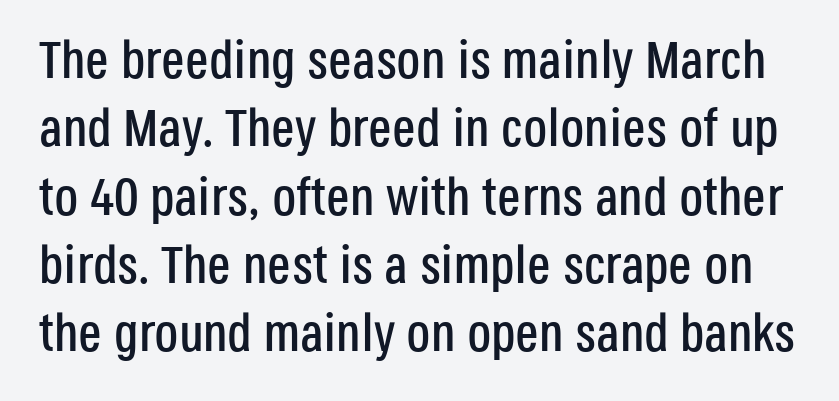
Q: Is the text italic (slanted)? A: No, it is upright.
Q: Is the typeface a serif or a sans-serif typeface? A: Sans-serif.
Q: Is the text underlined? A: No.
Q: Is the spacing between letters normal or unusually wide? A: Normal.
Q: Is the spacing between lines tight, normal or loose? A: Normal.
Q: Width (condensed, normal, or wide)? A: Condensed.
Q: Stroke contrast? A: Low.
Q: x-height? A: Large.
Q: Monospaced? A: No.
